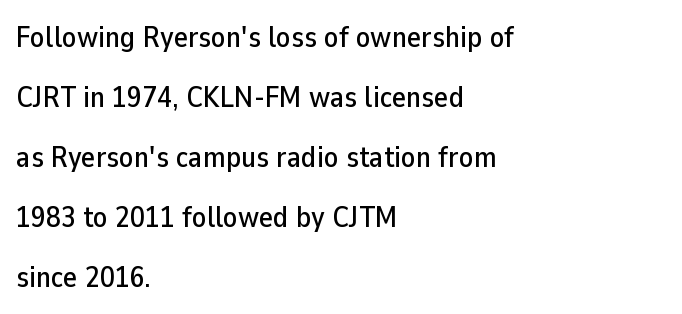
The image shows 30 px sans-serif type, upright; set left-aligned, loose line spacing (2.0x), normal letter spacing, not underlined; low stroke contrast and a medium x-height.
